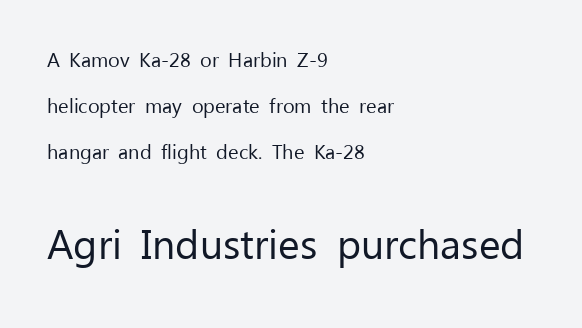
The image shows 41 px regular-weight sans-serif type, upright; set left-aligned, loose line spacing (2.31x), normal letter spacing, not underlined; the second (bottom) block is 2.05x larger; low stroke contrast and a medium x-height.
